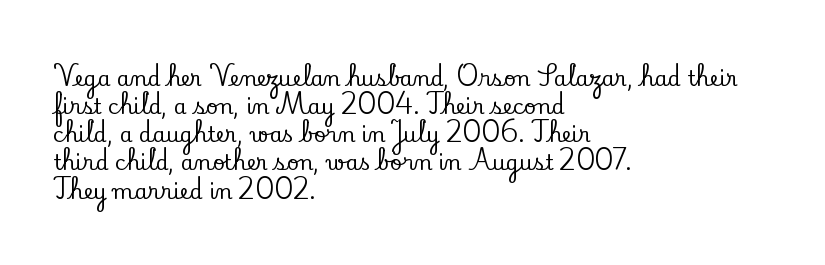
Q: Is the text italic (slanted)? A: No, it is upright.
Q: Is the text underlined? A: No.
Q: How is the paragraph aligned? A: Left-aligned.
Q: Is the spacing between letters normal or unusually wide? A: Normal.
Q: Is the spacing between lines tight, normal or loose? A: Normal.
